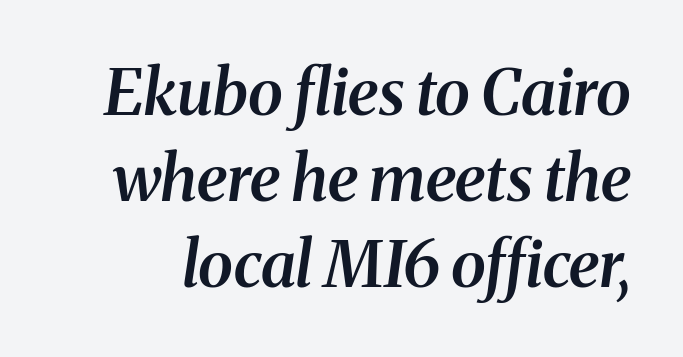
{"serif": "yes", "italic": "yes", "lean": "right", "slant_degrees": 8, "bold": "semi", "weight": "semibold", "width": "normal", "stroke_contrast": "medium", "x_height": "medium", "monospaced": "no", "underline": "no", "line_spacing": "normal", "line_spacing_ratio": 1.34, "letter_spacing": "normal", "letter_spacing_em": 0.0, "glyph_px": 64}
